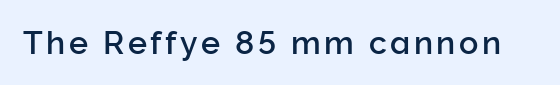
The image shows 32 px sans-serif type, upright; set not underlined; low stroke contrast and a medium x-height.
